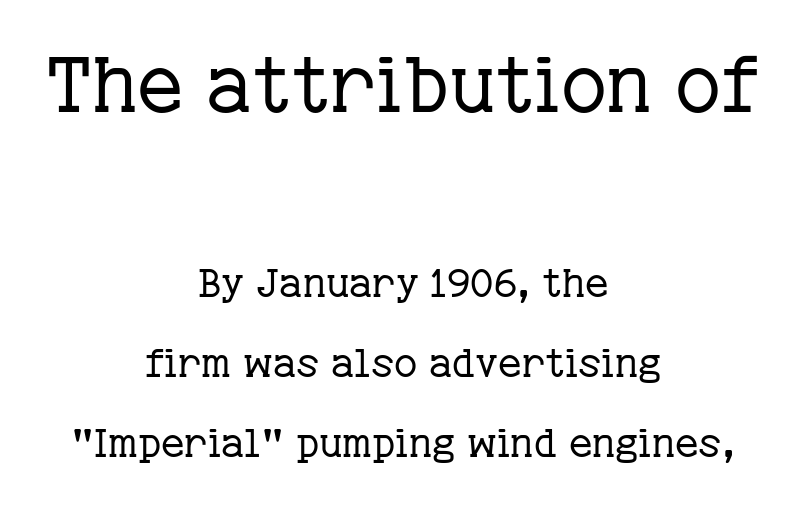
{"serif": "yes", "italic": "no", "bold": "no", "weight": "regular", "width": "normal", "stroke_contrast": "low", "x_height": "medium", "monospaced": "no", "underline": "no", "align": "center", "line_spacing": "loose", "line_spacing_ratio": 2.0, "letter_spacing": "normal", "letter_spacing_em": 0.0, "larger_block": "first", "size_ratio": 1.98, "glyph_px": 79}
